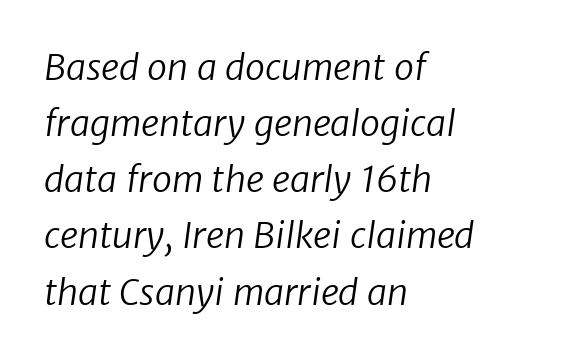
{"serif": "no", "bold": "no", "weight": "regular", "width": "normal", "stroke_contrast": "low", "x_height": "medium", "monospaced": "no", "underline": "no", "align": "left", "line_spacing": "normal", "line_spacing_ratio": 1.56, "letter_spacing": "normal", "letter_spacing_em": 0.0, "glyph_px": 36}
